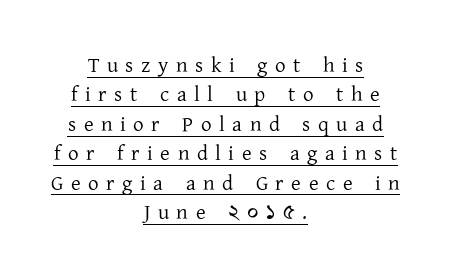
Q: Is the text bold? A: No.
Q: Is the text italic (slanted)? A: No, it is upright.
Q: Is the text underlined? A: Yes.
Q: How is the paragraph aligned? A: Centered.
Q: Is the spacing between letters normal or unusually wide? A: Unusually wide.
Q: Is the spacing between lines tight, normal or loose? A: Normal.
